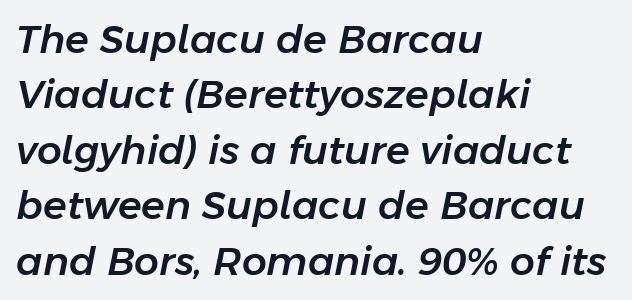
Q: Is the text italic (slanted)? A: Yes, it leans right by about 11 degrees.
Q: Is the text underlined? A: No.
Q: How is the paragraph aligned? A: Left-aligned.
Q: Is the spacing between letters normal or unusually wide? A: Normal.
Q: Is the spacing between lines tight, normal or loose? A: Normal.
Q: Width (condensed, normal, or wide)? A: Normal.
Q: Stroke contrast? A: Low.
Q: x-height? A: Medium.
Q: Monospaced? A: No.
